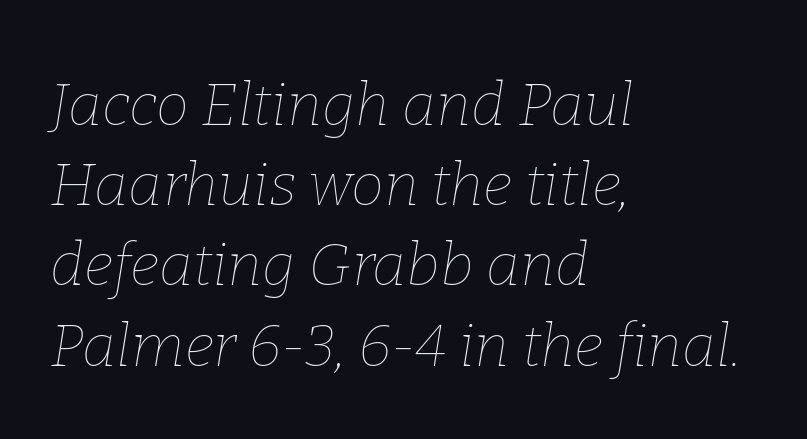
Q: Is the text bold? A: No.
Q: Is the text italic (slanted)? A: Yes, it leans right by about 9 degrees.
Q: Is the text underlined? A: No.
Q: How is the paragraph aligned? A: Left-aligned.
Q: Is the spacing between letters normal or unusually wide? A: Normal.
Q: Is the spacing between lines tight, normal or loose? A: Normal.
Q: Width (condensed, normal, or wide)? A: Normal.
Q: Stroke contrast? A: Low.
Q: x-height? A: Medium.
Q: Monospaced? A: No.
